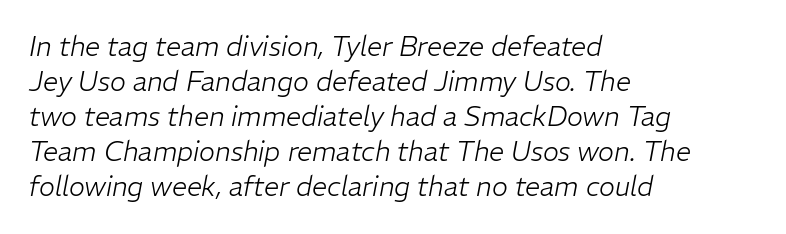
The image shows 27 px text type, italic (leaning right); set left-aligned, normal line spacing (1.3x), normal letter spacing, not underlined.
